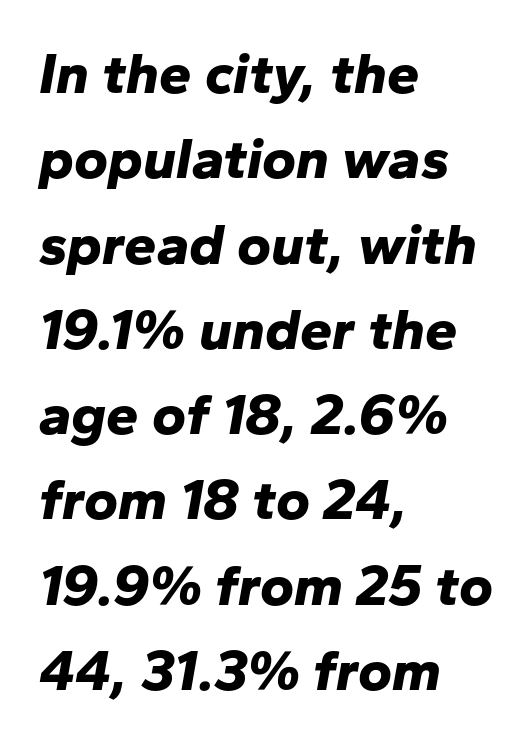
{"italic": "yes", "lean": "right", "slant_degrees": 10, "bold": "yes", "weight": "bold", "width": "normal", "stroke_contrast": "low", "x_height": "medium", "monospaced": "no", "underline": "no", "align": "left", "line_spacing": "normal", "line_spacing_ratio": 1.47, "letter_spacing": "normal", "letter_spacing_em": 0.0, "glyph_px": 58}
